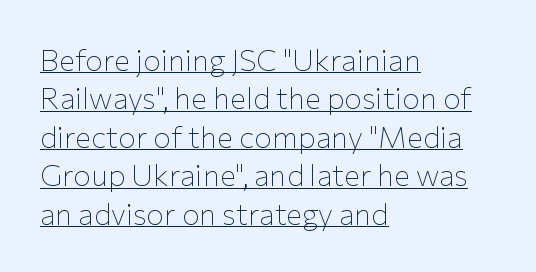
Q: Is the text bold? A: No.
Q: Is the text italic (slanted)? A: No, it is upright.
Q: Is the typeface a serif or a sans-serif typeface? A: Sans-serif.
Q: Is the text underlined? A: Yes.
Q: How is the paragraph aligned? A: Left-aligned.
Q: Is the spacing between letters normal or unusually wide? A: Normal.
Q: Is the spacing between lines tight, normal or loose? A: Normal.
Q: Width (condensed, normal, or wide)? A: Normal.
Q: Stroke contrast? A: Low.
Q: x-height? A: Medium.
Q: Monospaced? A: No.
